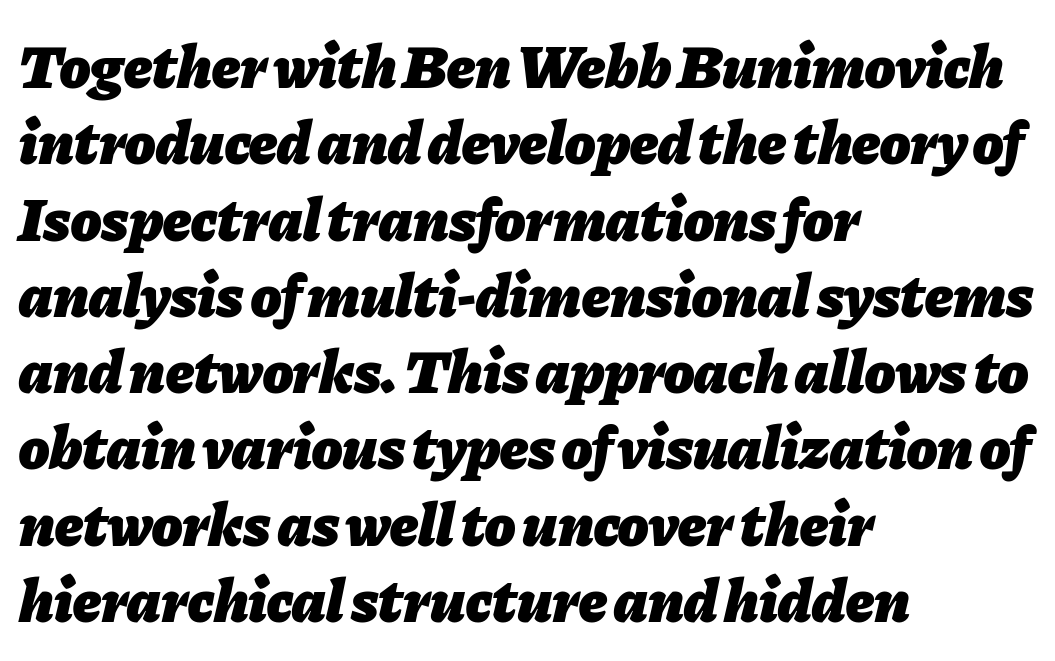
Q: Is the text bold? A: Yes.
Q: Is the text italic (slanted)? A: Yes, it leans right by about 11 degrees.
Q: Is the text underlined? A: No.
Q: How is the paragraph aligned? A: Left-aligned.
Q: Is the spacing between letters normal or unusually wide? A: Normal.
Q: Width (condensed, normal, or wide)? A: Normal.
Q: Stroke contrast? A: Low.
Q: x-height? A: Medium.
Q: Monospaced? A: No.
